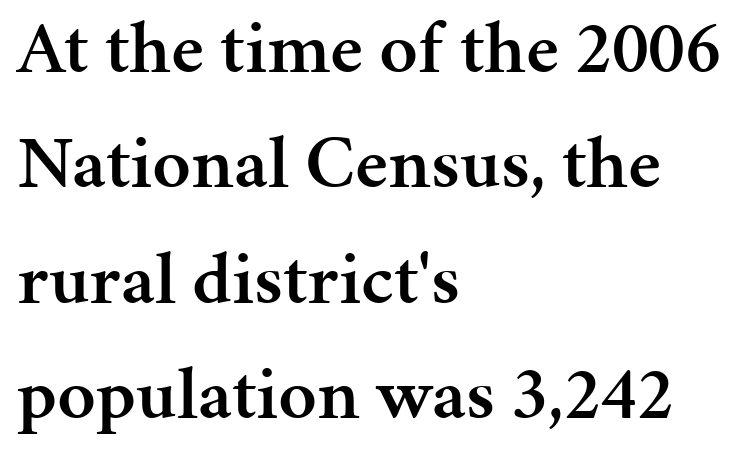
{"serif": "yes", "italic": "no", "bold": "semi", "weight": "semibold", "width": "normal", "stroke_contrast": "medium", "x_height": "medium", "monospaced": "no", "underline": "no", "align": "left", "line_spacing": "normal", "line_spacing_ratio": 1.54, "letter_spacing": "normal", "letter_spacing_em": 0.0, "glyph_px": 75}
